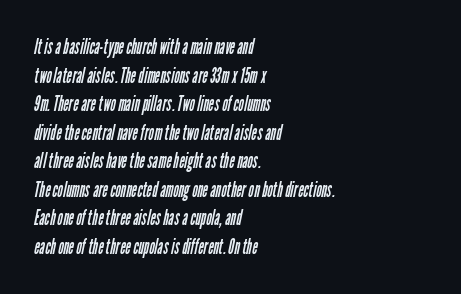
{"bold": "no", "underline": "no", "align": "left", "line_spacing": "normal", "line_spacing_ratio": 1.36, "letter_spacing": "normal", "letter_spacing_em": 0.0, "glyph_px": 21}
